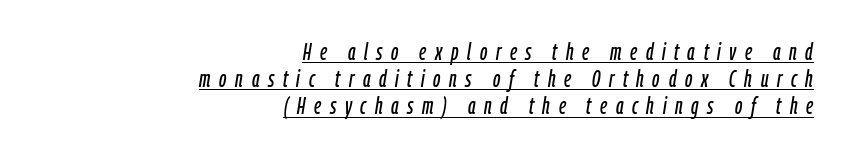
{"italic": "yes", "lean": "right", "slant_degrees": 9, "underline": "yes", "align": "right", "line_spacing": "tight", "line_spacing_ratio": 1.13, "letter_spacing": "wide", "letter_spacing_em": 0.36, "glyph_px": 24}
